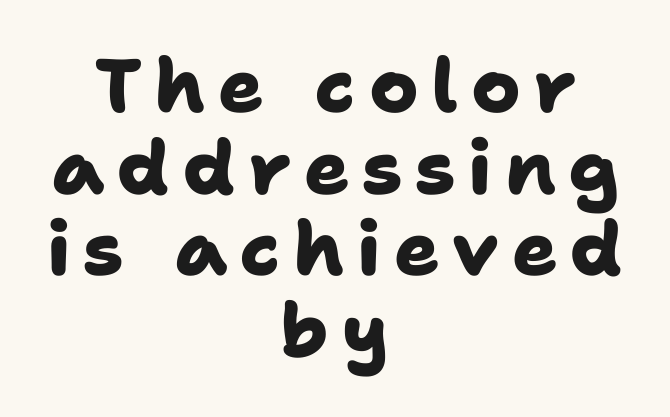
Q: Is the text bold? A: Yes.
Q: Is the typeface a serif or a sans-serif typeface? A: Sans-serif.
Q: Is the text underlined? A: No.
Q: How is the paragraph aligned? A: Centered.
Q: Is the spacing between lines tight, normal or loose? A: Tight.
Q: Width (condensed, normal, or wide)? A: Normal.
Q: Stroke contrast? A: Low.
Q: x-height? A: Medium.
Q: Monospaced? A: No.
